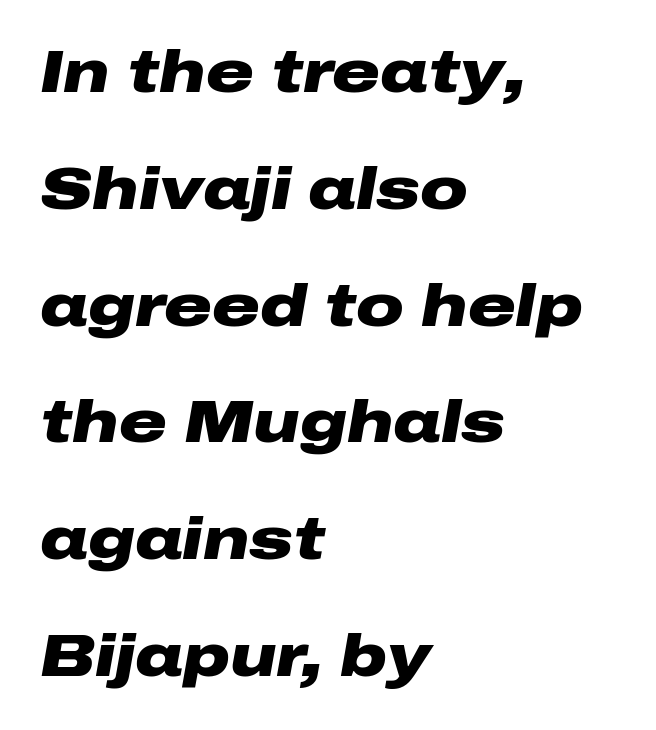
{"italic": "yes", "lean": "right", "slant_degrees": 10, "bold": "yes", "weight": "heavy", "width": "wide", "stroke_contrast": "low", "x_height": "medium", "monospaced": "no", "underline": "no", "align": "left", "line_spacing": "loose", "line_spacing_ratio": 1.98, "letter_spacing": "normal", "letter_spacing_em": 0.0, "glyph_px": 59}
